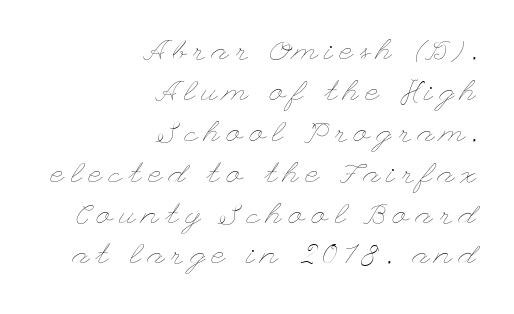
Spacing between characters has been opened up far beyond the box default. In CSS terms this would be text-align: right. No extra ink here — the face is not bold. Clear beneath every line of the passage.
